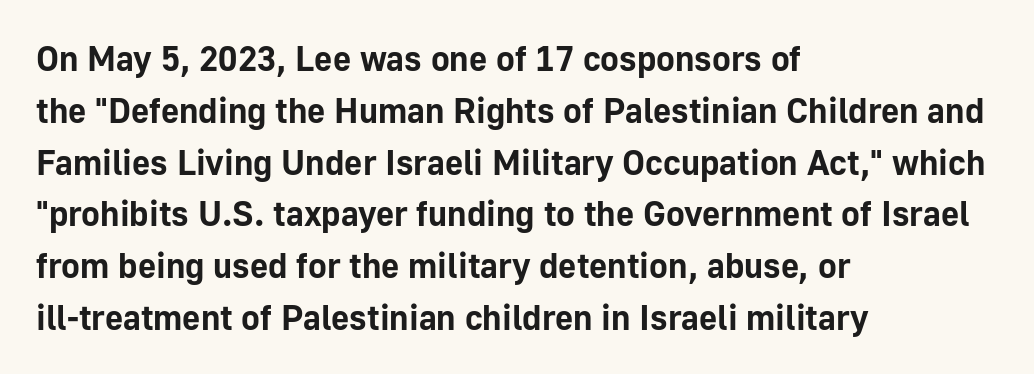
Q: Is the text bold? A: Yes.
Q: Is the text italic (slanted)? A: No, it is upright.
Q: Is the typeface a serif or a sans-serif typeface? A: Sans-serif.
Q: Is the text underlined? A: No.
Q: How is the paragraph aligned? A: Left-aligned.
Q: Is the spacing between letters normal or unusually wide? A: Normal.
Q: Is the spacing between lines tight, normal or loose? A: Normal.
Q: Width (condensed, normal, or wide)? A: Normal.
Q: Stroke contrast? A: Low.
Q: x-height? A: Medium.
Q: Monospaced? A: No.
